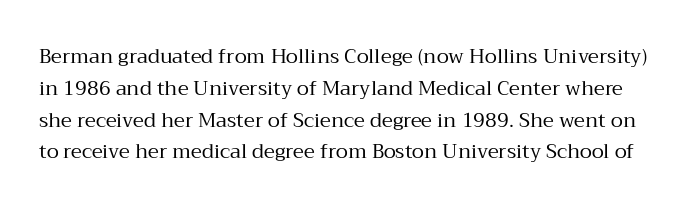
The image shows 20 px text type, upright; set normal line spacing (1.59x), normal letter spacing, not underlined.
